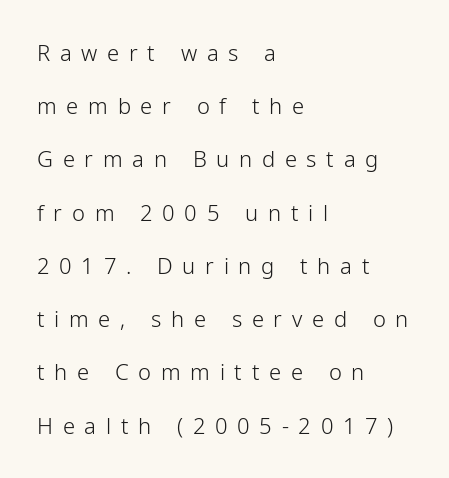
Lines of text with bare space underneath. Tracking value appears strongly positive — letters spread wide. The characters are drawn with everyday or finer stroke widths. Line beginnings align vertically; line endings do not. This sample trades compactness for vertical openness between lines. The lettering holds an erect, upright posture throughout.
